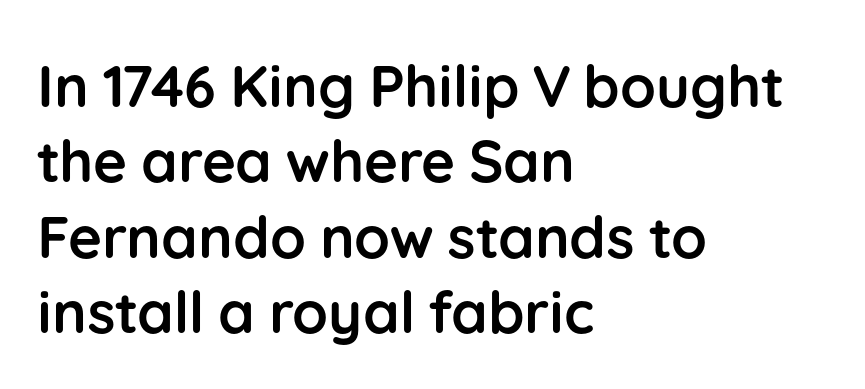
Proportional: the letters do not fall into vertical columns. Beneath every word, the page is bare. Does the type have serifs? No, each stem ends abruptly. Students, note that the glyphs here touch the page at normal intervals.
